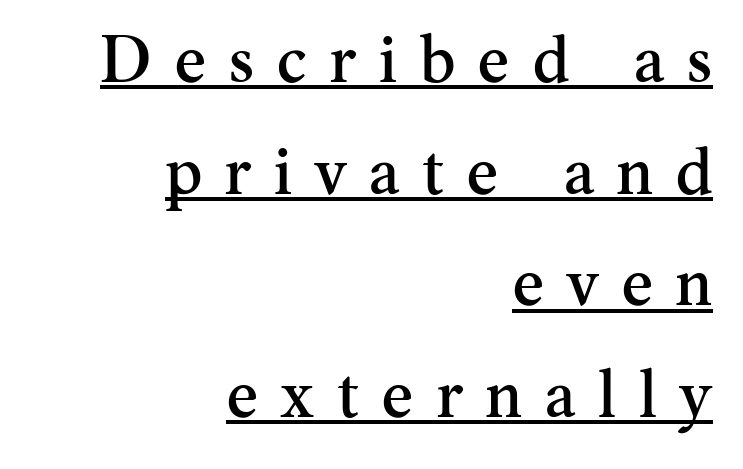
The image shows 66 px serif type, upright; set right-aligned, normal line spacing (1.69x), unusually wide letter spacing (+0.35 em), underlined; medium stroke contrast and a small x-height.
